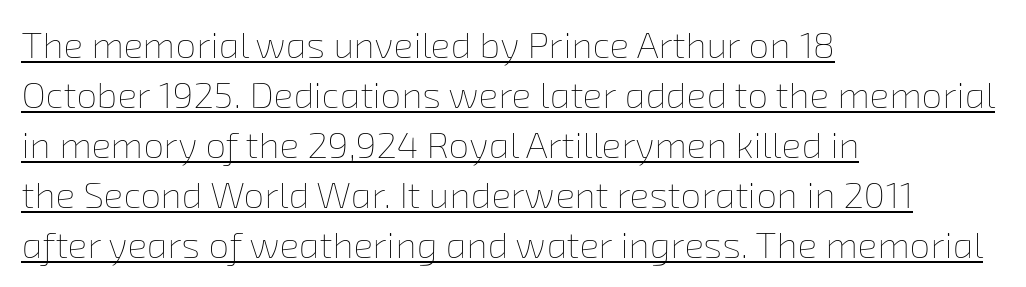
Q: Is the text bold? A: No.
Q: Is the text underlined? A: Yes.
Q: How is the paragraph aligned? A: Left-aligned.
Q: Is the spacing between letters normal or unusually wide? A: Normal.
Q: Is the spacing between lines tight, normal or loose? A: Normal.
Q: Width (condensed, normal, or wide)? A: Normal.
Q: Stroke contrast? A: Low.
Q: x-height? A: Medium.
Q: Monospaced? A: No.
